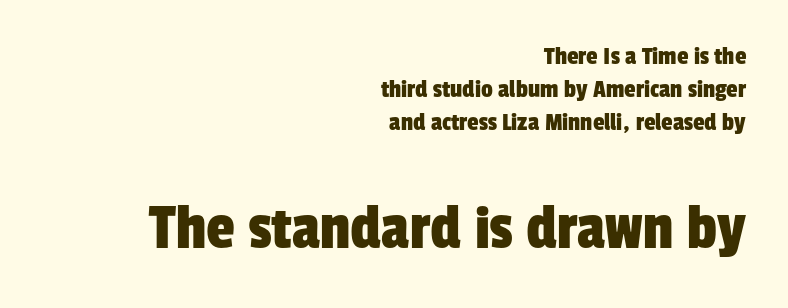
{"serif": "no", "width": "condensed", "stroke_contrast": "low", "x_height": "medium", "monospaced": "no", "underline": "no", "align": "right", "line_spacing": "normal", "line_spacing_ratio": 1.26, "letter_spacing": "normal", "letter_spacing_em": 0.0, "larger_block": "second", "size_ratio": 2.5, "glyph_px": 65}
